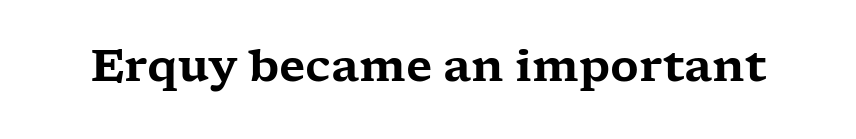
Old-style or modern, the face here clearly has serifs. The passage shown is typed in a proportional face where columns would drift. Only glyphs here, with clear space below each row. Do the letters lean? They stand straight.
